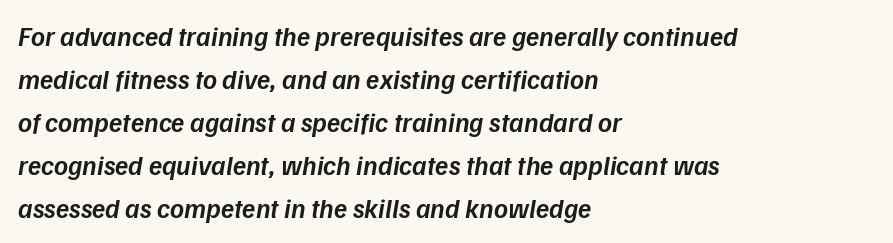
Q: Is the text bold? A: Semi-bold.
Q: Is the text italic (slanted)? A: Yes, it leans right by about 9 degrees.
Q: Is the text underlined? A: No.
Q: How is the paragraph aligned? A: Left-aligned.
Q: Is the spacing between letters normal or unusually wide? A: Normal.
Q: Is the spacing between lines tight, normal or loose? A: Normal.
